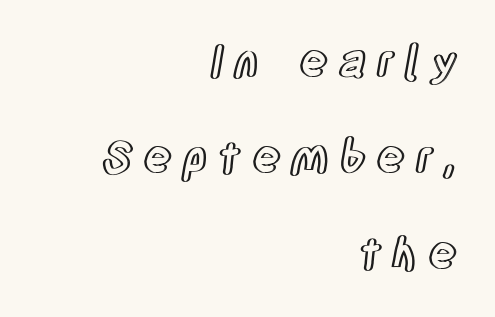
{"width": "condensed", "x_height": "large", "monospaced": "no", "underline": "no", "align": "right", "line_spacing": "loose", "line_spacing_ratio": 2.18, "letter_spacing": "wide", "letter_spacing_em": 0.24, "glyph_px": 44}
